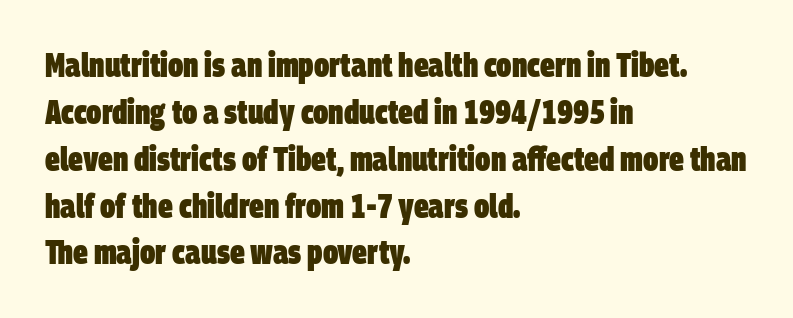
Vertically, the passage feels balanced, rows spaced as you'd expect. Does extra space separate the letters? No, they use regular spacing. Teacher's note: observe the even left margin — that is flush-left alignment. Here the designer chose a conventional face with non-uniform glyph widths. Has an underline been added? It has not.
